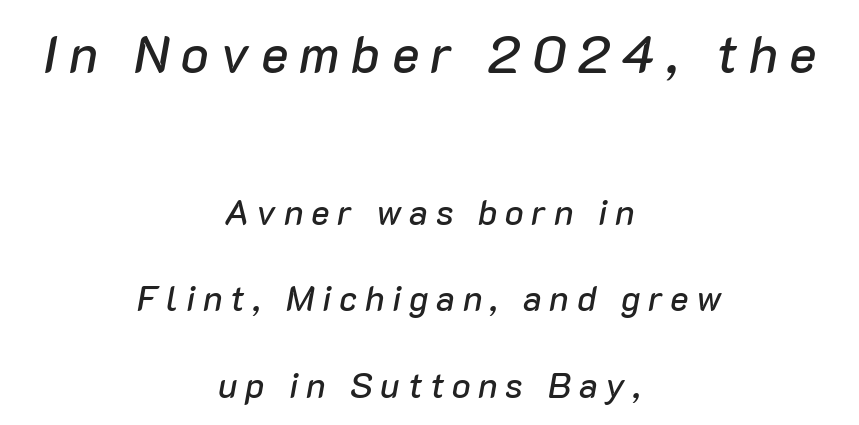
A clean baseline with only descenders dipping below it. Centered paragraph, ragged on both sides. The rendering uses natural spacing where letterforms have individual widths. There is plenty of visible air inserted between adjacent glyphs. Compared with ordinary roman type, these characters are visibly tilted. Reading top to bottom, the characters get smaller at the block break.
